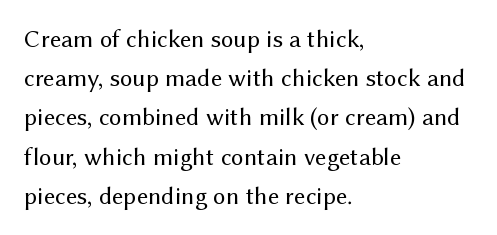
{"italic": "no", "bold": "no", "underline": "no", "align": "left", "line_spacing": "normal", "line_spacing_ratio": 1.57, "letter_spacing": "normal", "letter_spacing_em": 0.0, "glyph_px": 25}
